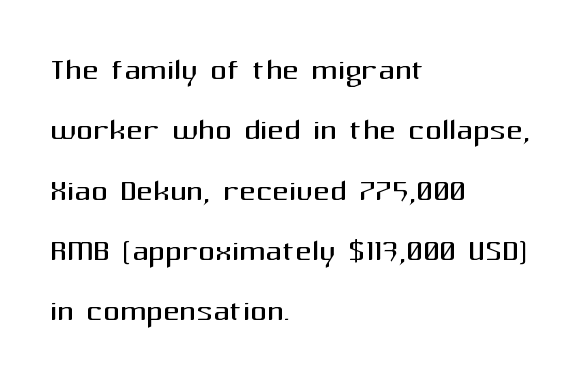
{"serif": "no", "italic": "no", "bold": "no", "weight": "regular", "width": "normal", "stroke_contrast": "medium", "x_height": "medium", "monospaced": "no", "underline": "no", "align": "left", "line_spacing": "normal", "line_spacing_ratio": 1.47, "letter_spacing": "normal", "letter_spacing_em": 0.0, "glyph_px": 41}
